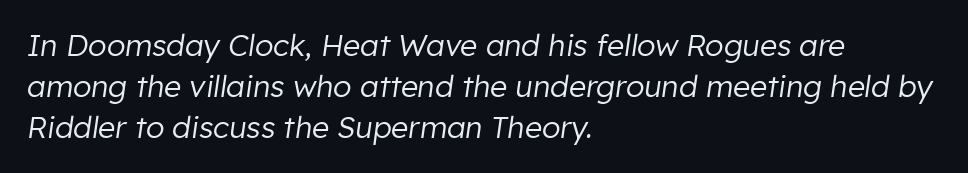
Q: Is the text bold? A: No.
Q: Is the text italic (slanted)? A: Yes, it leans right by about 8 degrees.
Q: Is the text underlined? A: No.
Q: How is the paragraph aligned? A: Left-aligned.
Q: Is the spacing between letters normal or unusually wide? A: Normal.
Q: Is the spacing between lines tight, normal or loose? A: Normal.
Q: Width (condensed, normal, or wide)? A: Normal.
Q: Stroke contrast? A: Low.
Q: x-height? A: Medium.
Q: Monospaced? A: No.
